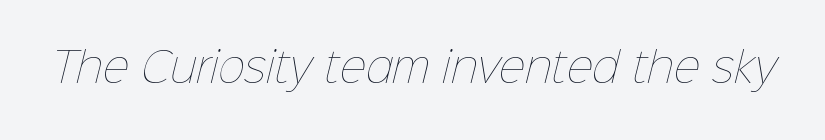
Q: Is the text bold? A: No.
Q: Is the text underlined? A: No.
Q: Is the spacing between letters normal or unusually wide? A: Normal.
Q: Width (condensed, normal, or wide)? A: Normal.
Q: Stroke contrast? A: Low.
Q: x-height? A: Medium.
Q: Monospaced? A: No.
